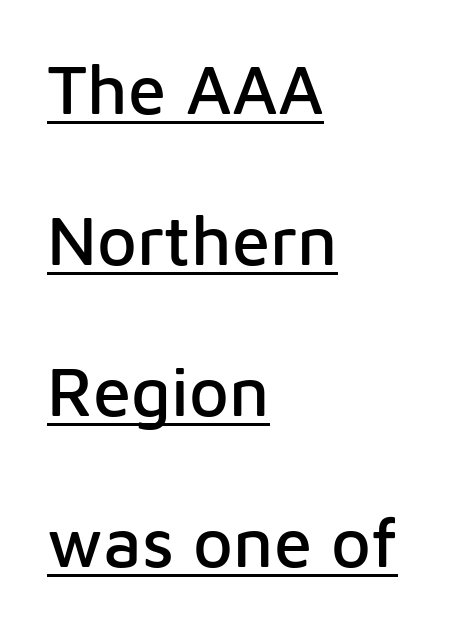
Q: Is the text italic (slanted)? A: No, it is upright.
Q: Is the typeface a serif or a sans-serif typeface? A: Sans-serif.
Q: Is the text underlined? A: Yes.
Q: How is the paragraph aligned? A: Left-aligned.
Q: Is the spacing between letters normal or unusually wide? A: Normal.
Q: Is the spacing between lines tight, normal or loose? A: Loose.
Q: Width (condensed, normal, or wide)? A: Normal.
Q: Stroke contrast? A: Low.
Q: x-height? A: Medium.
Q: Monospaced? A: No.
